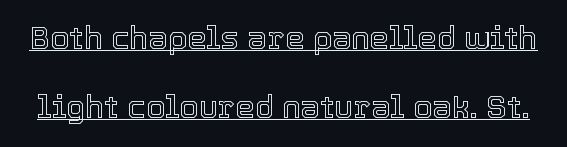
The image shows 31 px text type, upright; set loose line spacing (2.23x), normal letter spacing, underlined; a medium x-height.
